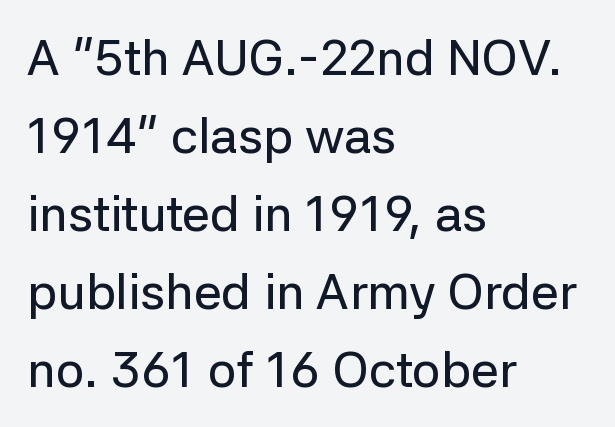
The image shows 50 px sans-serif type, upright; set left-aligned, normal line spacing (1.56x), normal letter spacing, not underlined; low stroke contrast and a medium x-height.
